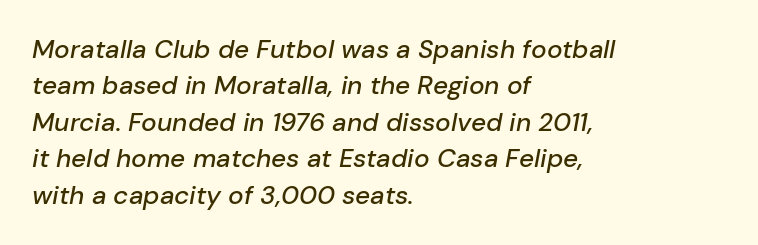
{"italic": "yes", "lean": "right", "slant_degrees": 10, "underline": "no", "align": "left", "line_spacing": "normal", "line_spacing_ratio": 1.4, "letter_spacing": "normal", "letter_spacing_em": 0.0, "glyph_px": 26}
